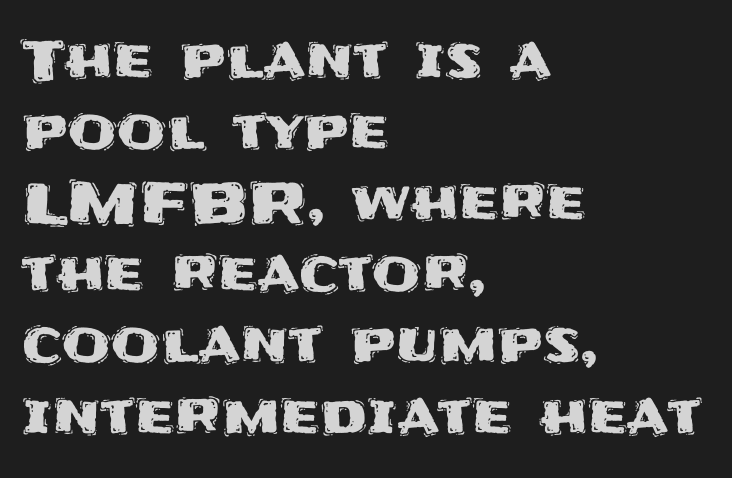
Q: Is the text italic (slanted)? A: No, it is upright.
Q: Is the typeface a serif or a sans-serif typeface? A: Sans-serif.
Q: Is the text underlined? A: No.
Q: How is the paragraph aligned? A: Left-aligned.
Q: Is the spacing between letters normal or unusually wide? A: Normal.
Q: Is the spacing between lines tight, normal or loose? A: Normal.
Q: Width (condensed, normal, or wide)? A: Normal.
Q: Stroke contrast? A: Medium.
Q: x-height? A: Large.
Q: Monospaced? A: No.
